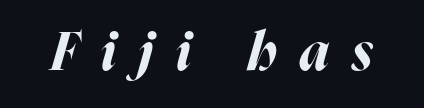
{"italic": "yes", "lean": "right", "slant_degrees": 16, "bold": "yes", "weight": "bold", "width": "normal", "stroke_contrast": "high", "x_height": "medium", "monospaced": "no", "underline": "no", "letter_spacing": "wide", "letter_spacing_em": 0.43, "glyph_px": 53}
